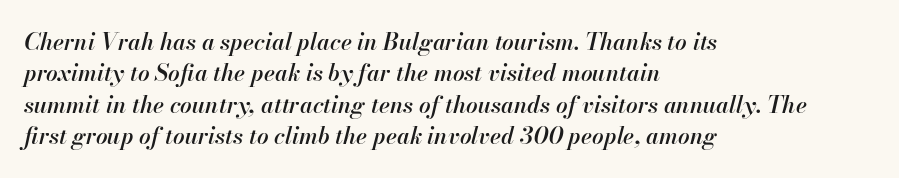
Q: Is the text bold? A: Semi-bold.
Q: Is the text italic (slanted)? A: Yes, it leans right by about 13 degrees.
Q: Is the text underlined? A: No.
Q: How is the paragraph aligned? A: Left-aligned.
Q: Is the spacing between letters normal or unusually wide? A: Normal.
Q: Is the spacing between lines tight, normal or loose? A: Normal.
